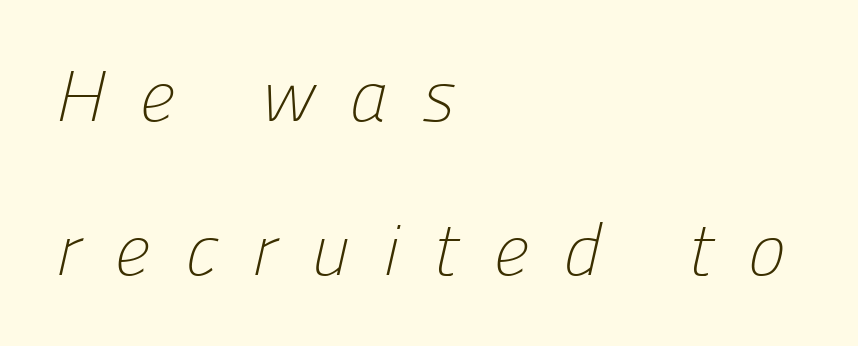
There is plenty of visible air inserted between adjacent glyphs. These glyphs show unthickened strokes, regular width or finer. The leading is generous, giving the passage an open texture. These lines are rendered in a variable-pitch font. The words here are not underlined. Each letter's strokes conclude bluntly, with no projecting serifs.
